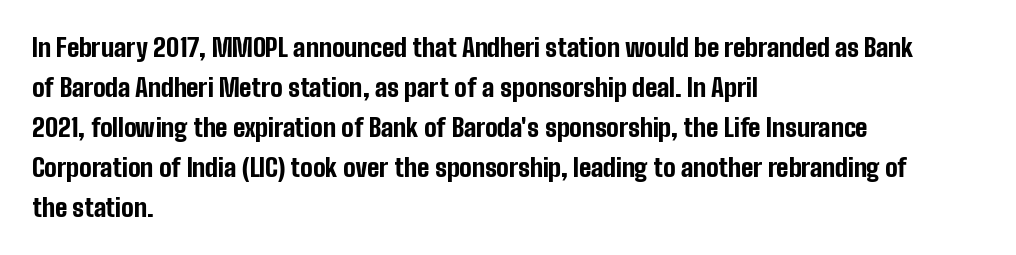
{"italic": "no", "bold": "yes", "underline": "no", "align": "left", "line_spacing": "normal", "line_spacing_ratio": 1.6, "letter_spacing": "normal", "letter_spacing_em": 0.0, "glyph_px": 25}
